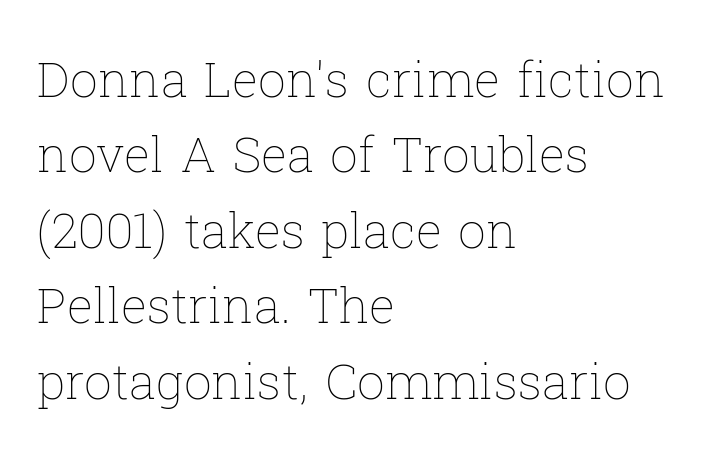
Q: Is the text bold? A: No.
Q: Is the text italic (slanted)? A: No, it is upright.
Q: Is the text underlined? A: No.
Q: How is the paragraph aligned? A: Left-aligned.
Q: Is the spacing between letters normal or unusually wide? A: Normal.
Q: Is the spacing between lines tight, normal or loose? A: Normal.
Q: Width (condensed, normal, or wide)? A: Normal.
Q: Stroke contrast? A: Low.
Q: x-height? A: Medium.
Q: Monospaced? A: No.
